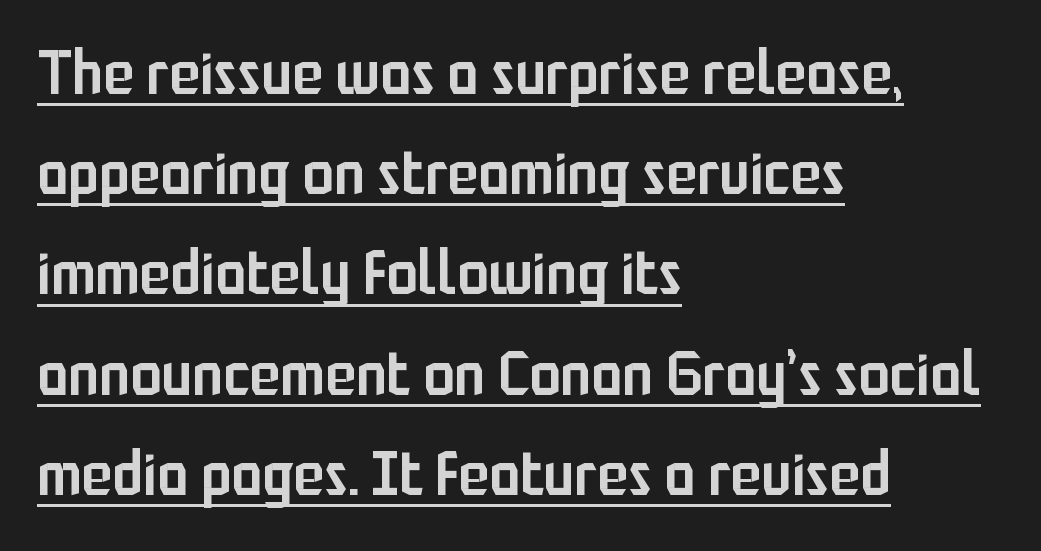
{"serif": "no", "italic": "no", "bold": "semi", "weight": "semibold", "width": "condensed", "stroke_contrast": "low", "x_height": "medium", "monospaced": "no", "underline": "yes", "align": "left", "line_spacing": "normal", "line_spacing_ratio": 1.59, "letter_spacing": "normal", "letter_spacing_em": 0.0, "glyph_px": 63}
